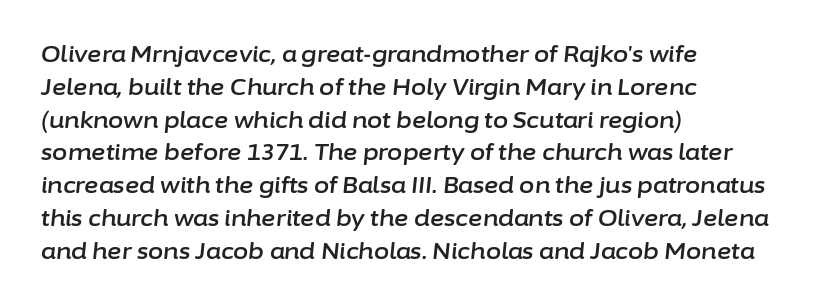
The image shows 22 px text type, italic (leaning right); set left-aligned, normal line spacing (1.49x), normal letter spacing, not underlined.
